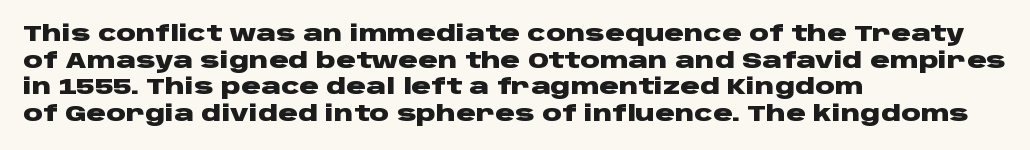
Q: Is the text bold? A: Yes.
Q: Is the text italic (slanted)? A: No, it is upright.
Q: Is the text underlined? A: No.
Q: How is the paragraph aligned? A: Left-aligned.
Q: Is the spacing between letters normal or unusually wide? A: Normal.
